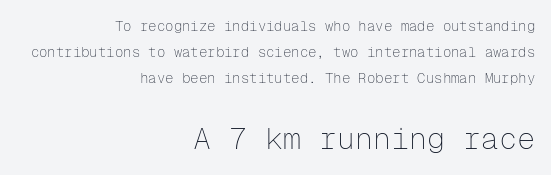
The image shows 30 px thin sans-serif type, upright, monospaced; set right-aligned, line spacing 1.86x, normal letter spacing, not underlined; the second (bottom) block is 2.14x larger; low stroke contrast and a medium x-height.
